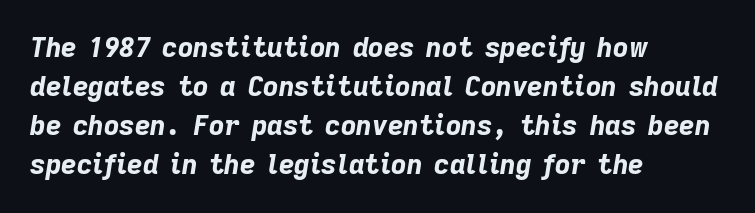
Nobody drew a line under any word here. Quick note: italic. Tracking value appears to be zero — textbook default spacing. Typeset ragged right — the left edge is the straight one.
